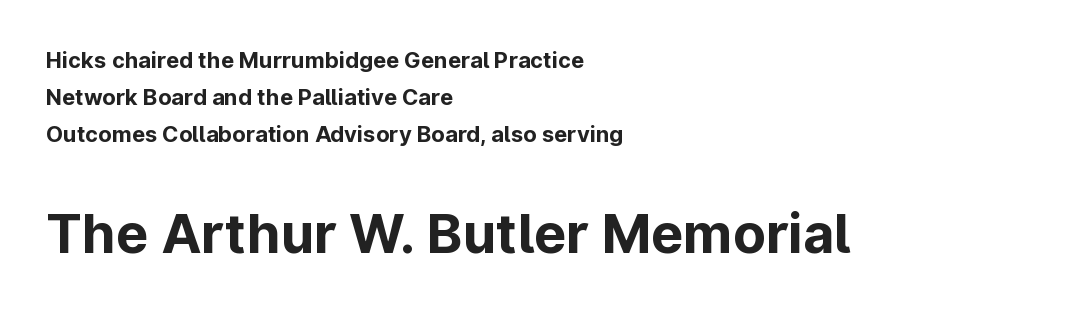
Top chunk: small. Bottom chunk: large. Glyph-to-glyph distance matches everyday printed text. The font's upright variant was chosen for this text. The type family on display is of the sans-serif kind.
